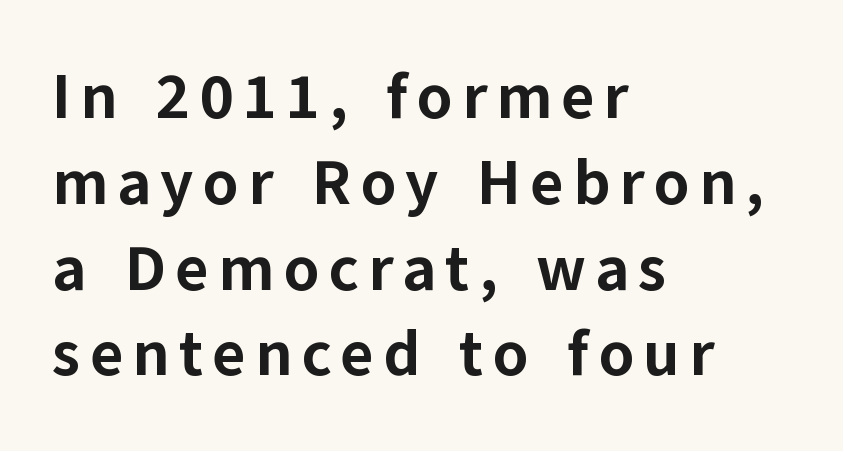
{"serif": "no", "italic": "no", "bold": "yes", "weight": "bold", "width": "normal", "stroke_contrast": "low", "x_height": "medium", "monospaced": "no", "underline": "no", "align": "left", "line_spacing": "normal", "line_spacing_ratio": 1.34, "glyph_px": 64}
